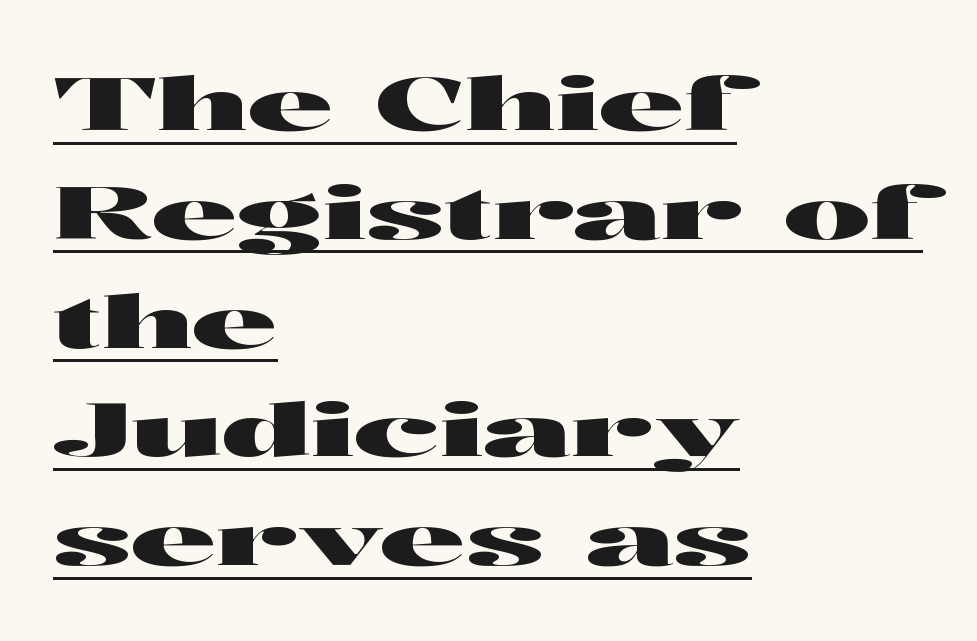
Characters remain perfectly vertical along every line. What's the leading like? Ordinary, nothing unusual. This is sans-serif lettering, the kind often seen on screens and signage. Here the glyphs are tracked normally, forming tight word shapes.
